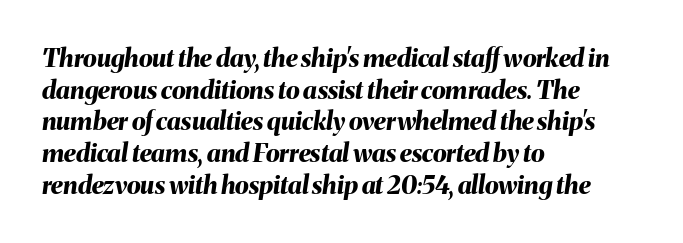
The letters are slanted; this is an italic face. These lines sit exactly where default settings would place them. This sample is left-justified, so line endings fall wherever the words run out. Pretty heavy lettering here — definitely bold.
